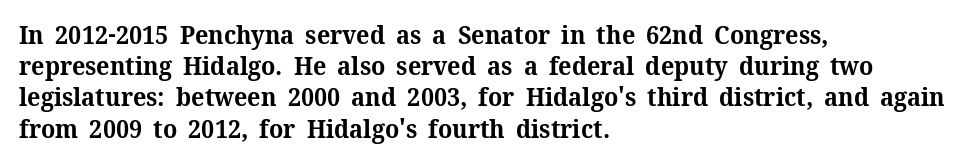
{"italic": "no", "bold": "yes", "underline": "no", "align": "left", "line_spacing": "normal", "line_spacing_ratio": 1.25, "letter_spacing": "normal", "letter_spacing_em": 0.0, "glyph_px": 25}
